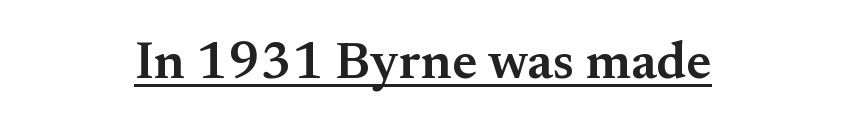
The image shows 52 px semibold serif type, upright; set normal letter spacing, underlined; medium stroke contrast and a small x-height.
